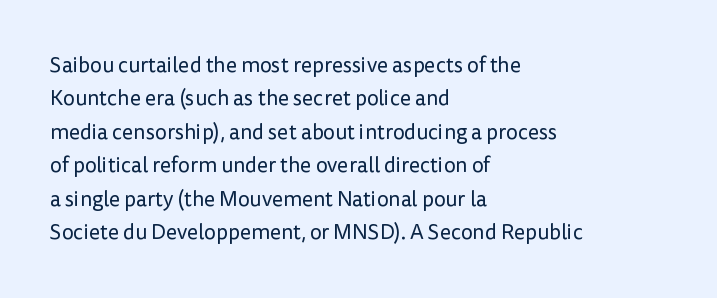
The image shows 21 px text type, upright; set left-aligned, normal line spacing (1.59x), normal letter spacing, not underlined.
